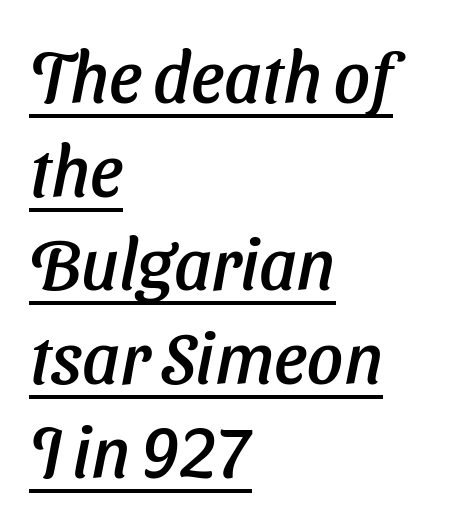
The image shows 71 px text type, italic (leaning right); set left-aligned, normal line spacing (1.32x), normal letter spacing, underlined; low stroke contrast and a medium x-height.
